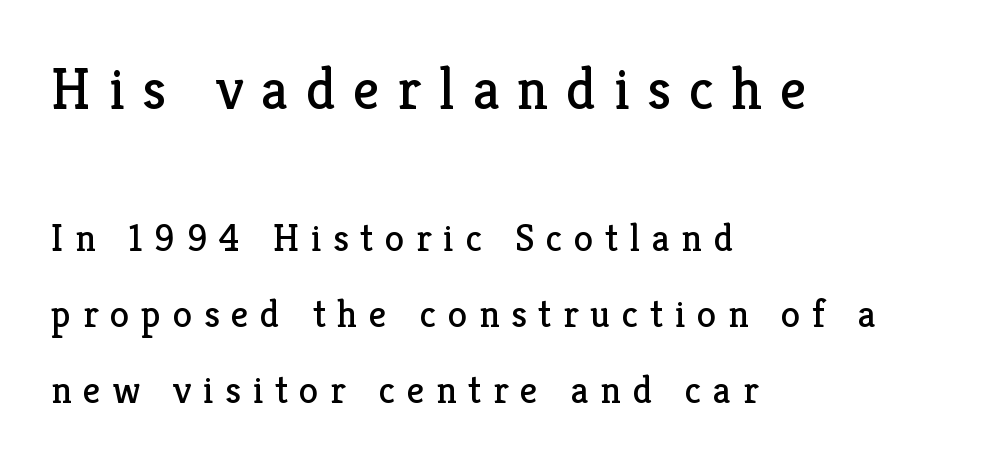
Q: Is the text bold? A: No.
Q: Is the text italic (slanted)? A: No, it is upright.
Q: Is the typeface a serif or a sans-serif typeface? A: Serif.
Q: Is the text underlined? A: No.
Q: How is the paragraph aligned? A: Left-aligned.
Q: Is the spacing between letters normal or unusually wide? A: Unusually wide.
Q: Is the spacing between lines tight, normal or loose? A: Loose.
Q: Which block of text is set in a larger size, the first (top) or the second (bottom)? A: The first (top) one.
Q: Width (condensed, normal, or wide)? A: Normal.
Q: Stroke contrast? A: Low.
Q: x-height? A: Medium.
Q: Monospaced? A: No.
